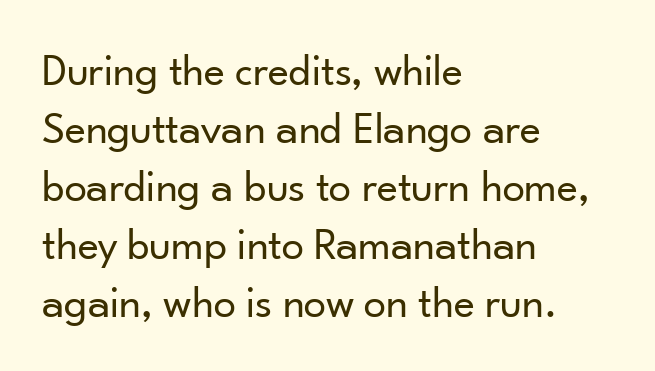
{"serif": "no", "italic": "no", "bold": "no", "weight": "regular", "width": "normal", "stroke_contrast": "low", "x_height": "small", "monospaced": "no", "underline": "no", "align": "left", "line_spacing": "normal", "line_spacing_ratio": 1.29, "letter_spacing": "normal", "letter_spacing_em": 0.0, "glyph_px": 45}
